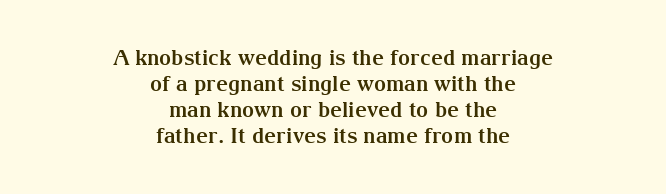
Q: Is the text bold? A: Yes.
Q: Is the text italic (slanted)? A: No, it is upright.
Q: Is the text underlined? A: No.
Q: How is the paragraph aligned? A: Centered.
Q: Is the spacing between letters normal or unusually wide? A: Normal.
